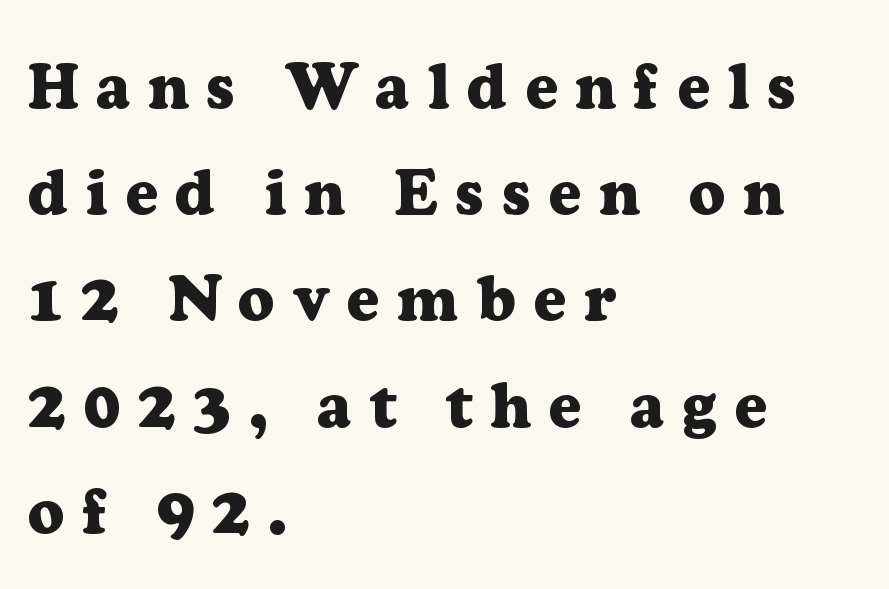
The image shows 64 px heavy serif type, upright; set left-aligned, normal line spacing (1.66x), unusually wide letter spacing (+0.27 em), not underlined; low stroke contrast and a medium x-height.
